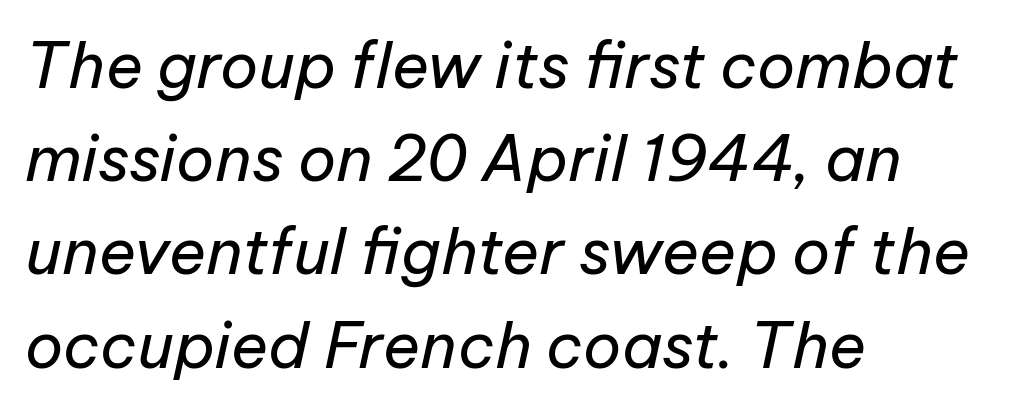
{"italic": "yes", "lean": "right", "slant_degrees": 12, "bold": "no", "weight": "regular", "width": "normal", "stroke_contrast": "low", "x_height": "medium", "monospaced": "no", "underline": "no", "align": "left", "line_spacing": "normal", "line_spacing_ratio": 1.48, "letter_spacing": "normal", "letter_spacing_em": 0.0, "glyph_px": 63}
